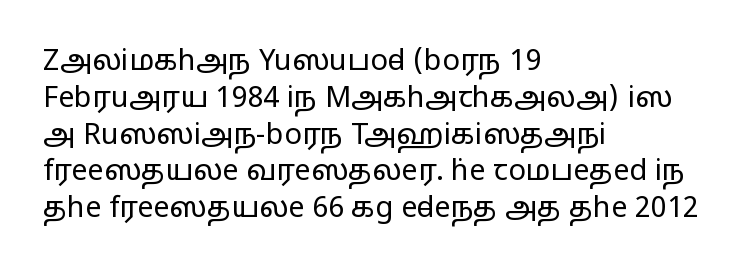
The image shows 29 px regular-weight, wide sans-serif type, upright; set left-aligned, normal line spacing (1.27x), normal letter spacing, not underlined; low stroke contrast and a medium x-height.
